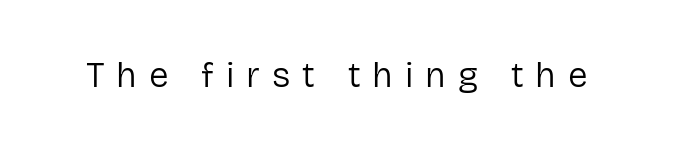
Q: Is the text bold? A: No.
Q: Is the text italic (slanted)? A: No, it is upright.
Q: Is the typeface a serif or a sans-serif typeface? A: Sans-serif.
Q: Is the text underlined? A: No.
Q: Is the spacing between letters normal or unusually wide? A: Unusually wide.
Q: Width (condensed, normal, or wide)? A: Normal.
Q: Stroke contrast? A: Low.
Q: x-height? A: Medium.
Q: Monospaced? A: No.
